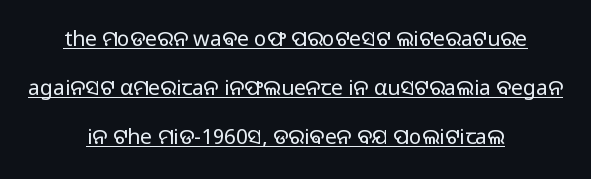
A centered setting, common on invitations and titles, is used for this passage. The weight tops out at a normal text grade. Posture: upright roman. The rendering uses a large line-height, opening up the rows. The sample's only ornament is a line tracing under the words. The type is set solid horizontally, with unmodified tracking.
